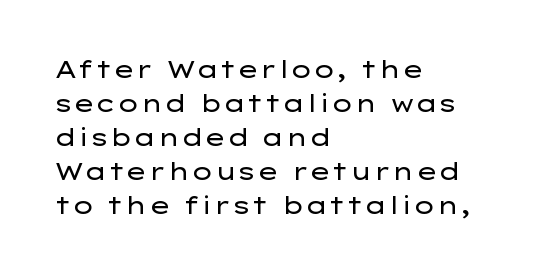
Q: Is the text bold? A: No.
Q: Is the text italic (slanted)? A: No, it is upright.
Q: Is the text underlined? A: No.
Q: How is the paragraph aligned? A: Left-aligned.
Q: Is the spacing between letters normal or unusually wide? A: Normal.
Q: Is the spacing between lines tight, normal or loose? A: Normal.
